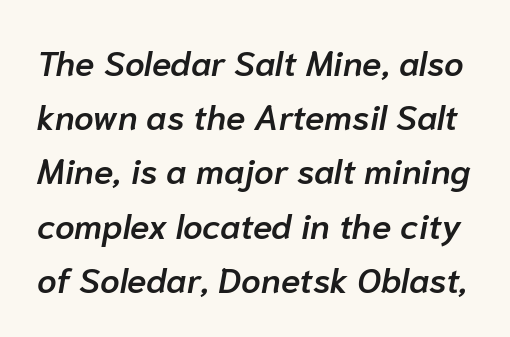
You could call the tracking neutral — neither tight nor loose. Italic? Definitely — the glyphs are oblique. Just letters on the line, the space beneath them empty. Stems and bowls a touch heavier than normal — semibold. Do the characters align in a grid? No, the font is proportional.
